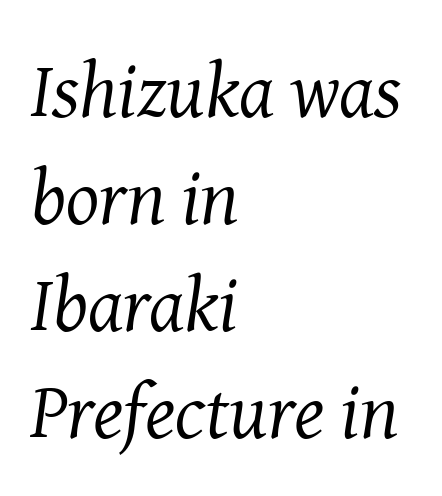
Q: Is the text bold? A: No.
Q: Is the text italic (slanted)? A: Yes, it leans right by about 8 degrees.
Q: Is the typeface a serif or a sans-serif typeface? A: Serif.
Q: Is the text underlined? A: No.
Q: How is the paragraph aligned? A: Left-aligned.
Q: Is the spacing between letters normal or unusually wide? A: Normal.
Q: Is the spacing between lines tight, normal or loose? A: Normal.
Q: Width (condensed, normal, or wide)? A: Normal.
Q: Stroke contrast? A: Medium.
Q: x-height? A: Medium.
Q: Monospaced? A: No.
